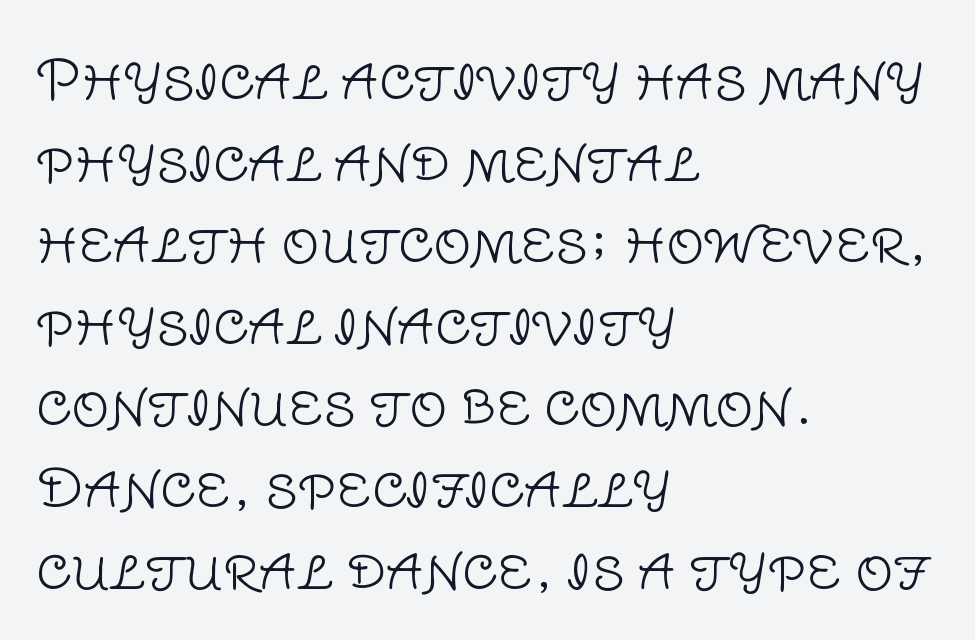
{"serif": "no", "bold": "no", "weight": "light", "width": "normal", "stroke_contrast": "low", "x_height": "large", "monospaced": "no", "underline": "no", "align": "left", "line_spacing": "normal", "line_spacing_ratio": 1.54, "letter_spacing": "normal", "letter_spacing_em": 0.0, "glyph_px": 53}
